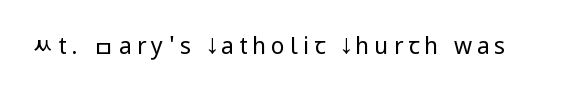
The image shows 23 px text type, upright; set unusually wide letter spacing (+0.21 em), not underlined.
